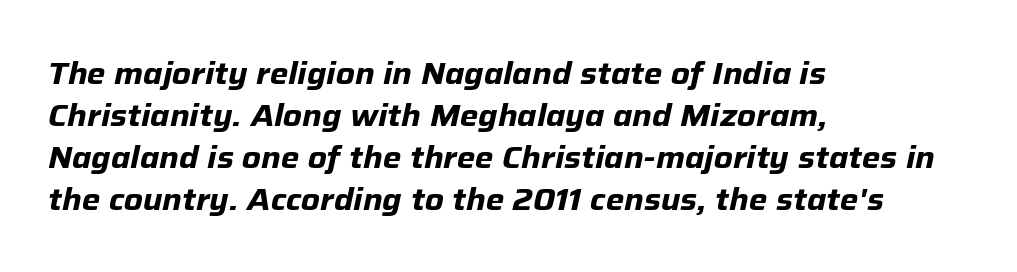
Q: Is the text bold? A: Yes.
Q: Is the text italic (slanted)? A: Yes, it leans right by about 12 degrees.
Q: Is the text underlined? A: No.
Q: How is the paragraph aligned? A: Left-aligned.
Q: Is the spacing between letters normal or unusually wide? A: Normal.
Q: Is the spacing between lines tight, normal or loose? A: Normal.
Q: Width (condensed, normal, or wide)? A: Normal.
Q: Stroke contrast? A: Low.
Q: x-height? A: Medium.
Q: Monospaced? A: No.
